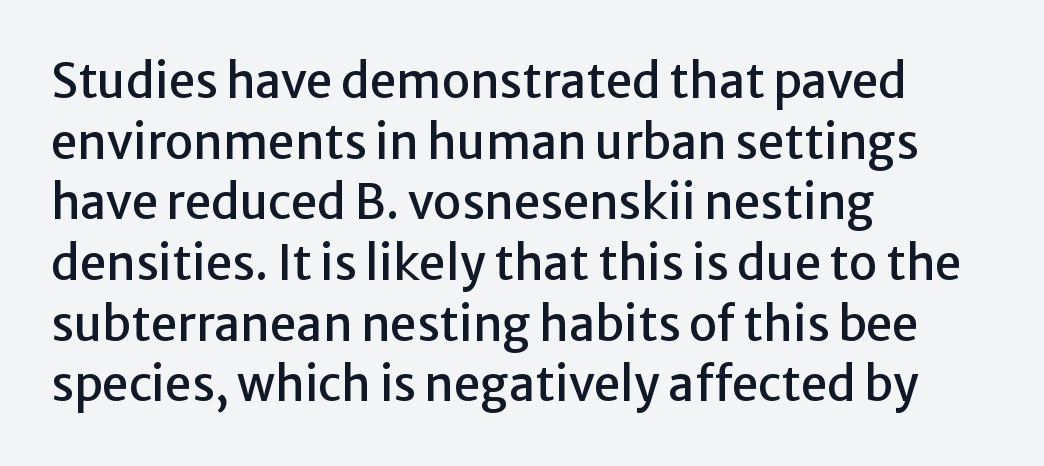
{"serif": "no", "italic": "no", "width": "normal", "stroke_contrast": "low", "x_height": "medium", "monospaced": "no", "underline": "no", "align": "left", "line_spacing": "normal", "line_spacing_ratio": 1.29, "letter_spacing": "normal", "letter_spacing_em": 0.0, "glyph_px": 47}
